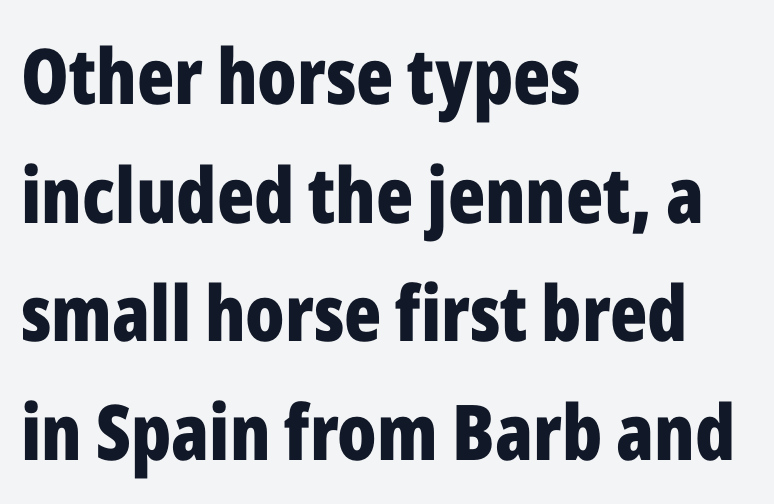
Q: Is the text bold? A: Yes.
Q: Is the text italic (slanted)? A: No, it is upright.
Q: Is the typeface a serif or a sans-serif typeface? A: Sans-serif.
Q: Is the text underlined? A: No.
Q: How is the paragraph aligned? A: Left-aligned.
Q: Is the spacing between letters normal or unusually wide? A: Normal.
Q: Is the spacing between lines tight, normal or loose? A: Normal.
Q: Width (condensed, normal, or wide)? A: Condensed.
Q: Stroke contrast? A: Low.
Q: x-height? A: Medium.
Q: Monospaced? A: No.
